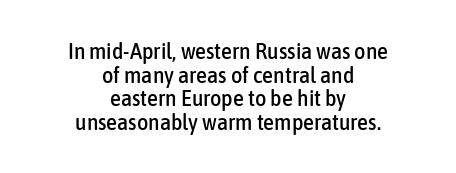
Q: Is the text italic (slanted)? A: No, it is upright.
Q: Is the text underlined? A: No.
Q: How is the paragraph aligned? A: Centered.
Q: Is the spacing between letters normal or unusually wide? A: Normal.
Q: Is the spacing between lines tight, normal or loose? A: Tight.
